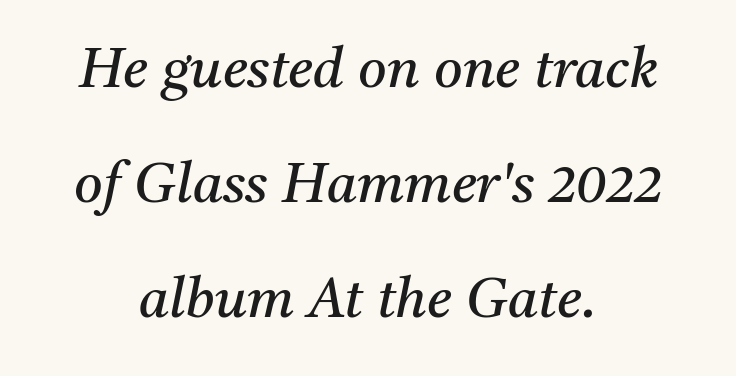
{"serif": "yes", "italic": "yes", "lean": "right", "slant_degrees": 11, "bold": "no", "weight": "regular", "width": "normal", "stroke_contrast": "medium", "x_height": "medium", "monospaced": "no", "underline": "no", "align": "center", "line_spacing": "loose", "line_spacing_ratio": 2.09, "letter_spacing": "normal", "letter_spacing_em": 0.0, "glyph_px": 55}
